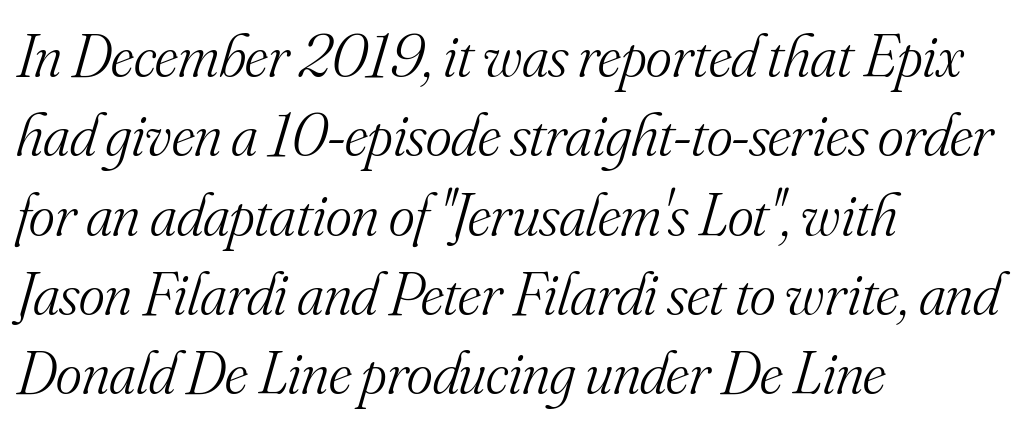
{"serif": "yes", "italic": "yes", "lean": "right", "slant_degrees": 16, "bold": "no", "weight": "light", "width": "normal", "stroke_contrast": "medium", "x_height": "small", "monospaced": "no", "underline": "no", "align": "left", "line_spacing": "normal", "line_spacing_ratio": 1.28, "letter_spacing": "normal", "letter_spacing_em": 0.0, "glyph_px": 62}
